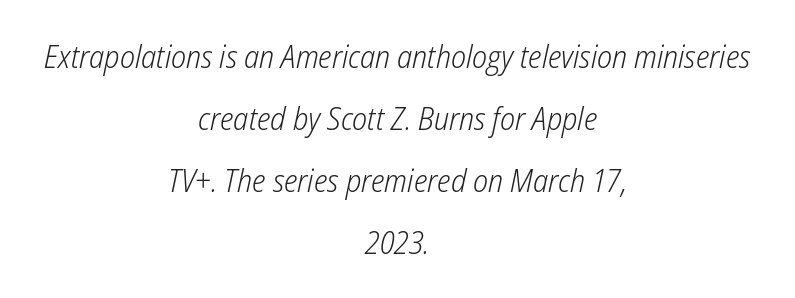
This is oblique type, the kind used for emphasis or titles. Think of a printed novel: that variable character pitch is what you see here. No heavy texture on the line: the type isn't bold. Casual observation: everything's sitting right in the middle.
